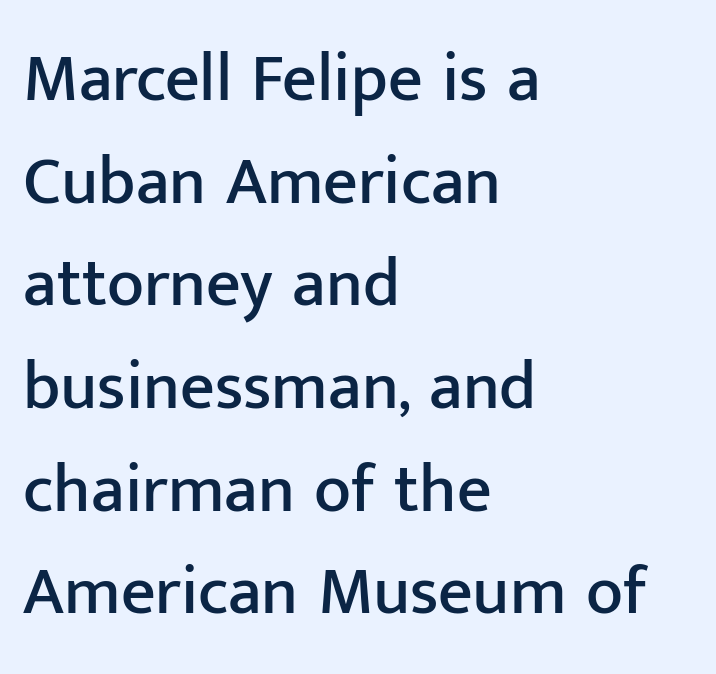
Q: Is the text italic (slanted)? A: No, it is upright.
Q: Is the typeface a serif or a sans-serif typeface? A: Sans-serif.
Q: Is the text underlined? A: No.
Q: How is the paragraph aligned? A: Left-aligned.
Q: Is the spacing between letters normal or unusually wide? A: Normal.
Q: Is the spacing between lines tight, normal or loose? A: Normal.
Q: Width (condensed, normal, or wide)? A: Normal.
Q: Stroke contrast? A: Low.
Q: x-height? A: Medium.
Q: Monospaced? A: No.
